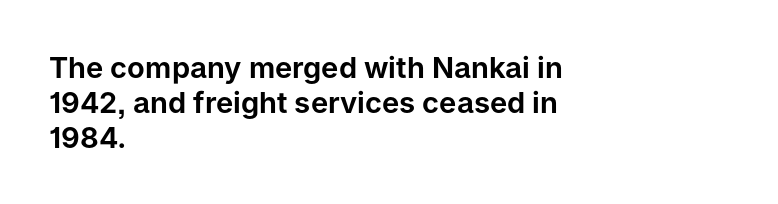
Q: Is the text italic (slanted)? A: No, it is upright.
Q: Is the typeface a serif or a sans-serif typeface? A: Sans-serif.
Q: Is the text underlined? A: No.
Q: How is the paragraph aligned? A: Left-aligned.
Q: Is the spacing between letters normal or unusually wide? A: Normal.
Q: Width (condensed, normal, or wide)? A: Normal.
Q: Stroke contrast? A: Low.
Q: x-height? A: Medium.
Q: Monospaced? A: No.
